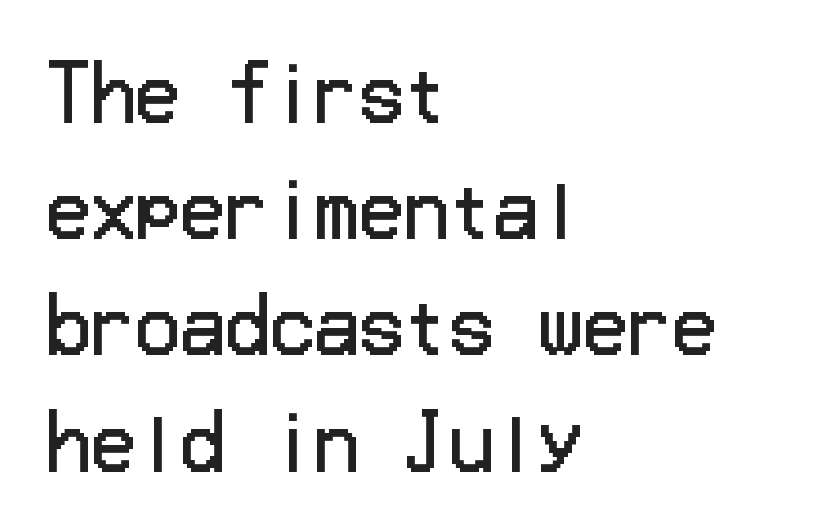
Think standard paragraph weight, or any step lighter than that. The specimen omits any rule beneath the text block's lines. A classic flush-left, rag-right setting is used for this passage. The passage shown stacks its lines at a standard gap. The letters carry no serifs — their stems end cleanly without finishing strokes.
